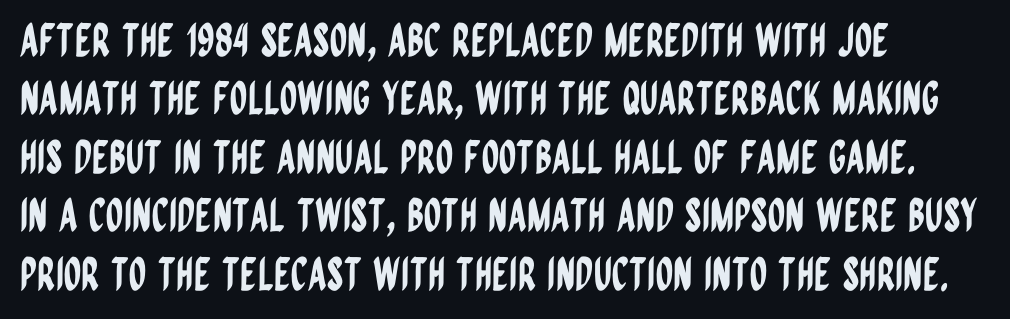
Q: Is the text italic (slanted)? A: No, it is upright.
Q: Is the typeface a serif or a sans-serif typeface? A: Sans-serif.
Q: Is the text underlined? A: No.
Q: How is the paragraph aligned? A: Left-aligned.
Q: Is the spacing between letters normal or unusually wide? A: Normal.
Q: Is the spacing between lines tight, normal or loose? A: Normal.
Q: Width (condensed, normal, or wide)? A: Condensed.
Q: Stroke contrast? A: Low.
Q: x-height? A: Large.
Q: Monospaced? A: No.
